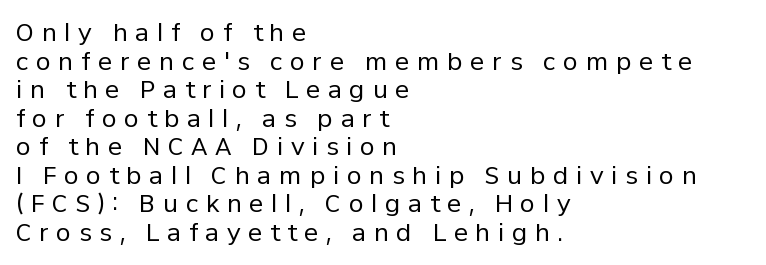
When letters stand straight like this, we call the style roman or upright. Horizontally, the lines are justified to the leading edge only. No word sits above an underline. Each word looks stretched out because of the extra space between its letters. Stems here are at most as thick as an everyday book face.
